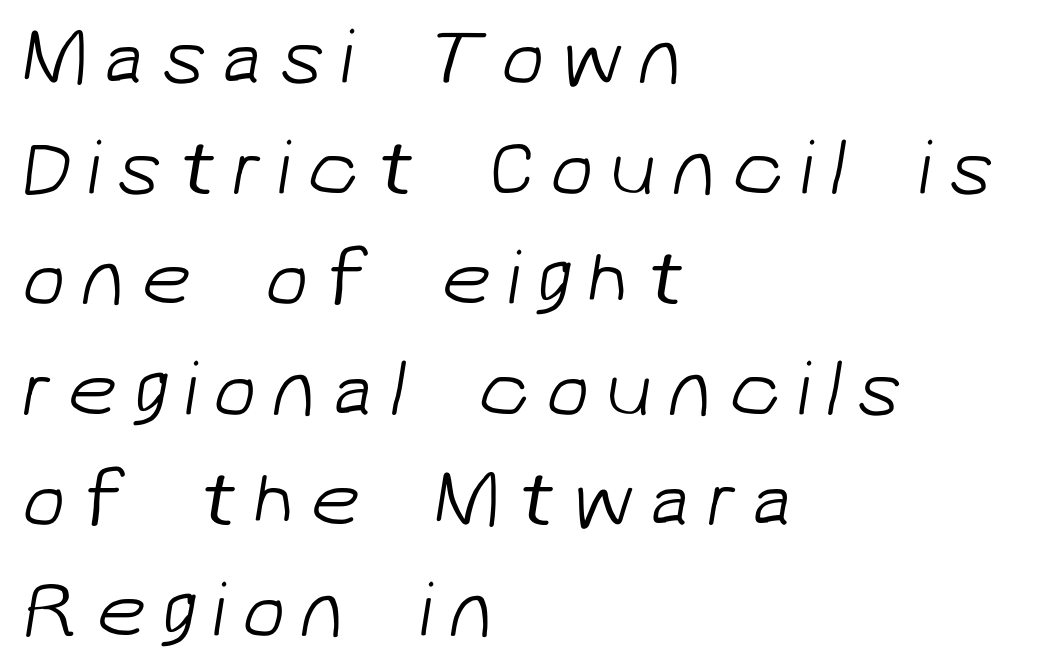
The rows are spaced the way most documents space them. This is sans-serif lettering, the kind often seen on screens and signage. These glyphs show unthickened strokes, regular width or finer. Here the designer chose a conventional face with non-uniform glyph widths.
